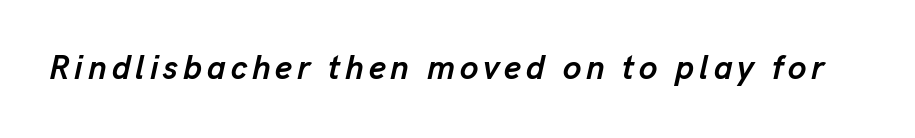
Q: Is the text bold? A: Yes.
Q: Is the text italic (slanted)? A: Yes, it leans right by about 13 degrees.
Q: Is the text underlined? A: No.
Q: Width (condensed, normal, or wide)? A: Normal.
Q: Stroke contrast? A: Low.
Q: x-height? A: Medium.
Q: Monospaced? A: No.
